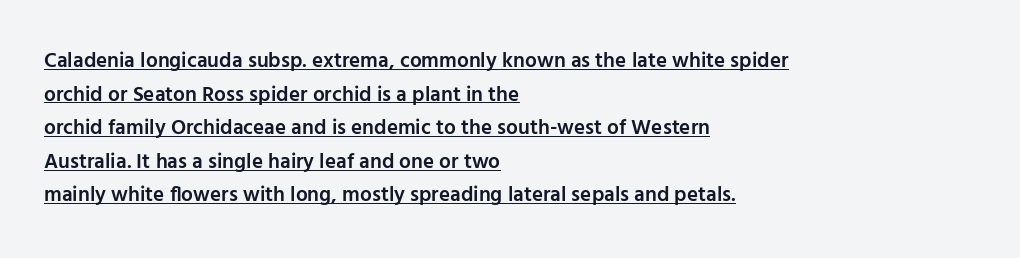
The image shows 21 px text type, upright; set left-aligned, normal line spacing (1.6x), normal letter spacing, underlined.
